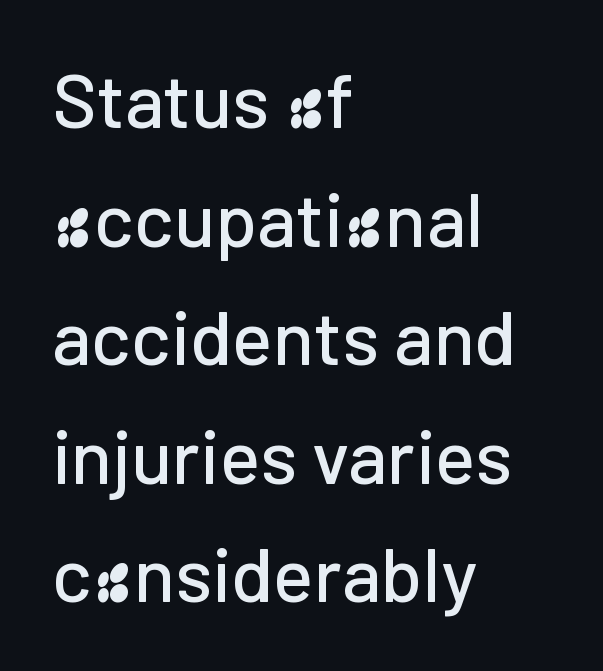
Q: Is the text italic (slanted)? A: No, it is upright.
Q: Is the typeface a serif or a sans-serif typeface? A: Sans-serif.
Q: Is the text underlined? A: No.
Q: How is the paragraph aligned? A: Left-aligned.
Q: Is the spacing between letters normal or unusually wide? A: Normal.
Q: Is the spacing between lines tight, normal or loose? A: Normal.
Q: Width (condensed, normal, or wide)? A: Normal.
Q: Stroke contrast? A: Low.
Q: x-height? A: Medium.
Q: Monospaced? A: No.
